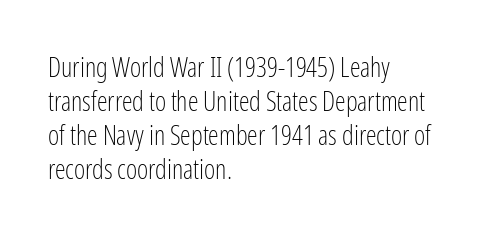
The image shows 27 px text type, upright; set left-aligned, normal line spacing (1.26x), normal letter spacing, not underlined.
